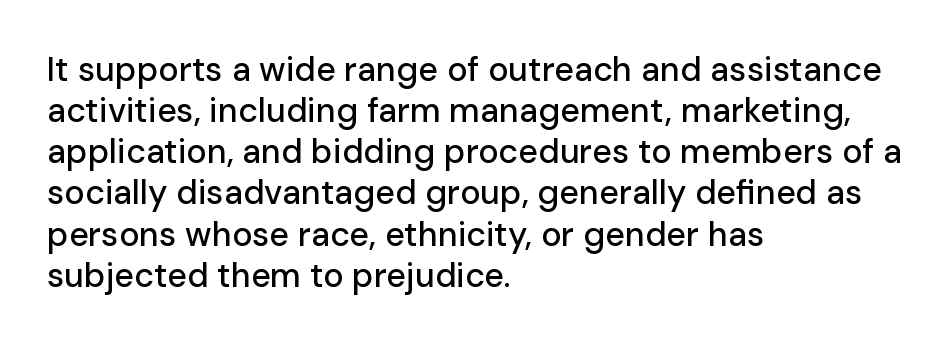
Q: Is the text italic (slanted)? A: No, it is upright.
Q: Is the typeface a serif or a sans-serif typeface? A: Sans-serif.
Q: Is the text underlined? A: No.
Q: How is the paragraph aligned? A: Left-aligned.
Q: Is the spacing between letters normal or unusually wide? A: Normal.
Q: Width (condensed, normal, or wide)? A: Normal.
Q: Stroke contrast? A: Low.
Q: x-height? A: Medium.
Q: Monospaced? A: No.
